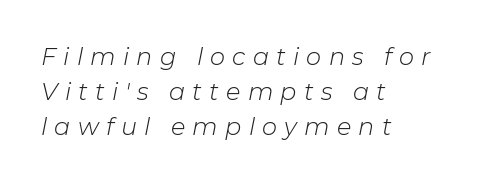
Here the glyphs are tracked loosely, breaking word shapes into spaced letters. One-word summary of the alignment: left. The whole block is typeset with a tilt. Descender tails drop into unmarked territory. Stroke thickness stays within the range of a standard reading face or lighter. The lines sit at an ordinary, default distance from one another.
